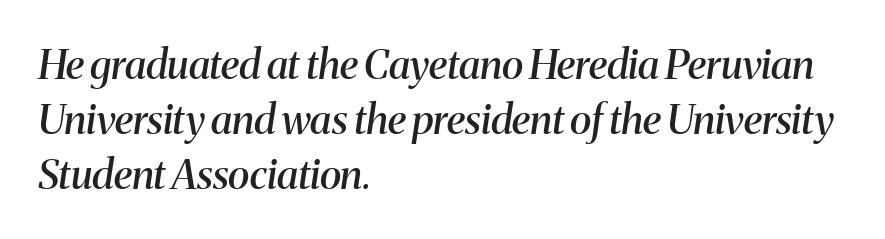
{"serif": "yes", "italic": "yes", "lean": "right", "slant_degrees": 8, "bold": "semi", "weight": "semibold", "width": "normal", "stroke_contrast": "medium", "x_height": "medium", "monospaced": "no", "underline": "no", "align": "left", "line_spacing": "normal", "line_spacing_ratio": 1.34, "letter_spacing": "normal", "letter_spacing_em": 0.0, "glyph_px": 41}
